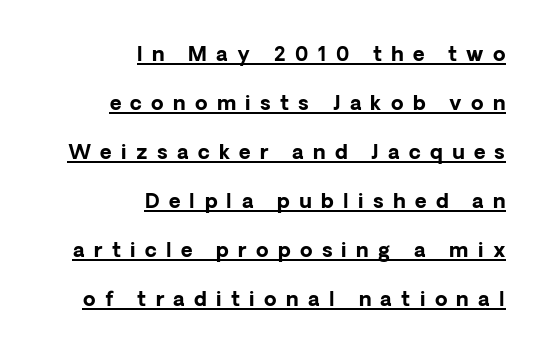
Q: Is the text bold? A: Yes.
Q: Is the text italic (slanted)? A: No, it is upright.
Q: Is the text underlined? A: Yes.
Q: How is the paragraph aligned? A: Right-aligned.
Q: Is the spacing between letters normal or unusually wide? A: Unusually wide.
Q: Is the spacing between lines tight, normal or loose? A: Loose.
